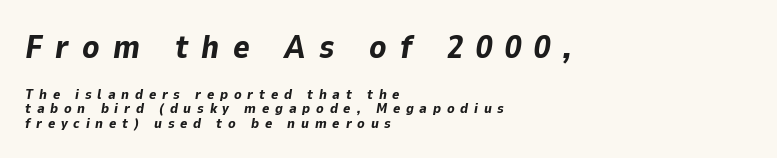
{"italic": "yes", "lean": "right", "slant_degrees": 9, "bold": "yes", "weight": "bold", "width": "normal", "stroke_contrast": "low", "x_height": "medium", "monospaced": "no", "underline": "no", "align": "left", "line_spacing": "tight", "line_spacing_ratio": 1.04, "letter_spacing": "wide", "letter_spacing_em": 0.41, "larger_block": "first", "size_ratio": 2.29, "glyph_px": 32}
